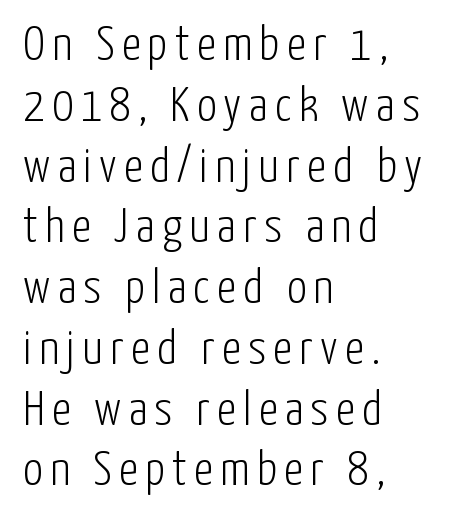
Check the space under the baseline: it is left empty. Summary of weight: not heavy and not bold. Nope, no serifs anywhere on these letters. The lettering stays uniformly vertical, giving the passage a roman look. Line starts are locked; line ends wander. Spacing verdict: proportional, widths tailored to each character.
